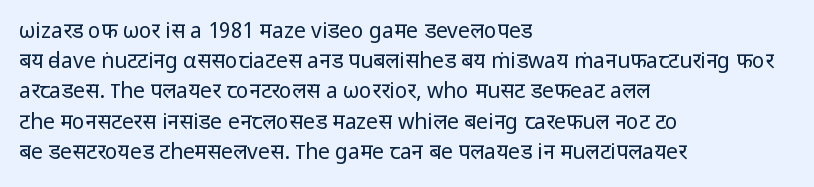
{"italic": "no", "bold": "no", "underline": "no", "align": "left", "line_spacing": "normal", "line_spacing_ratio": 1.44, "letter_spacing": "normal", "letter_spacing_em": 0.0, "glyph_px": 21}
